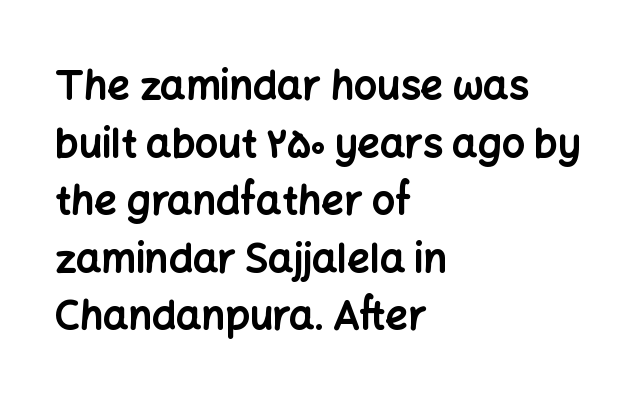
The image shows 40 px bold sans-serif type, upright; set left-aligned, normal line spacing (1.44x), normal letter spacing, not underlined; low stroke contrast and a medium x-height.
